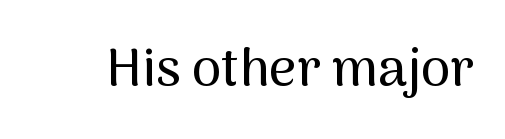
{"serif": "no", "italic": "no", "width": "normal", "stroke_contrast": "medium", "x_height": "medium", "monospaced": "no", "underline": "no", "letter_spacing": "normal", "letter_spacing_em": 0.0, "glyph_px": 53}
